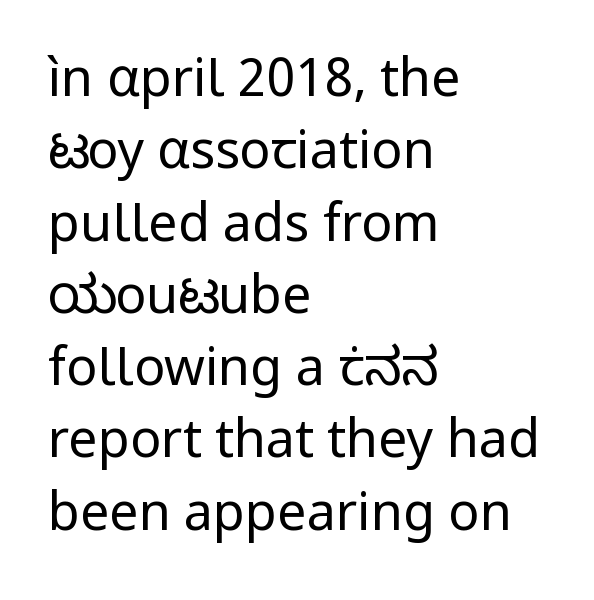
It's the straight-up-and-down kind of type. On a weight scale, this lands at 450 or below. Type style note: lacks serifs. Left-aligned paragraph, ragged on the right. Character widths vary here, with narrow letters taking less room than wide ones. Observe the ordinary spacing: letters are neighbours, not strangers.
